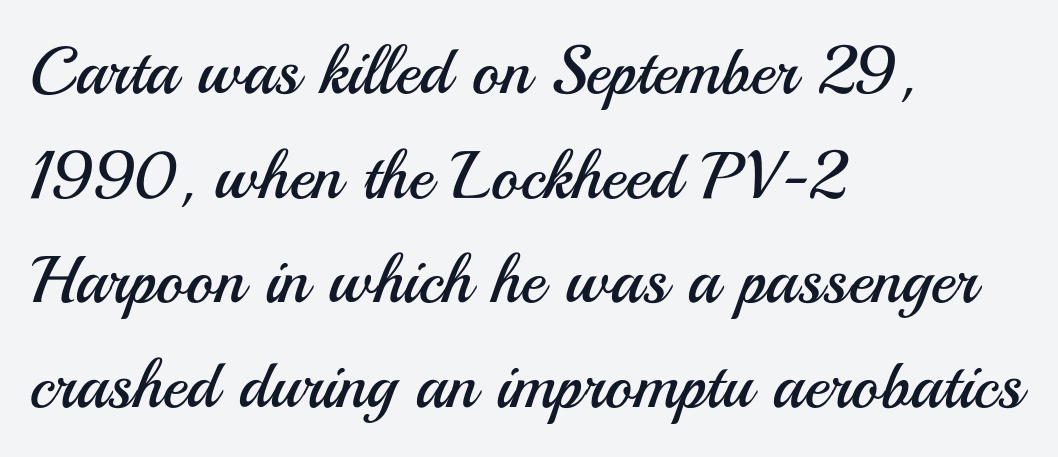
The image shows 67 px regular-weight sans-serif type; set left-aligned, normal line spacing (1.56x), normal letter spacing, not underlined; medium stroke contrast and a small x-height.
